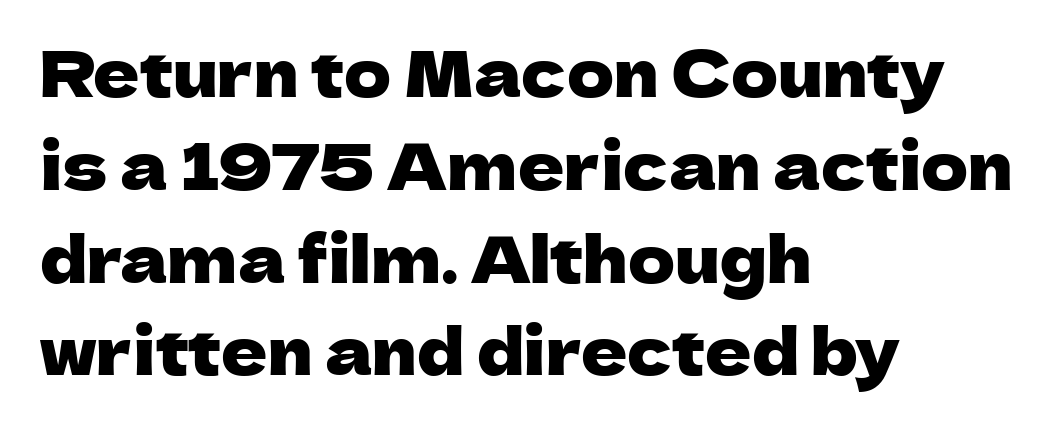
Between one letter and the next there's only the usual sliver of space. Every character sits straight up, as roman type does. The rag falls on the right side of this text block. Check under the words: just untouched page.
